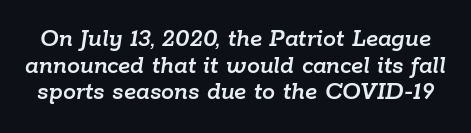
The image shows 26 px text type, italic (leaning right); set tight line spacing (1.02x), normal letter spacing, not underlined.
